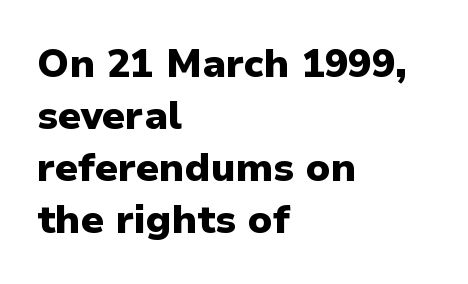
Q: Is the text bold? A: Yes.
Q: Is the text italic (slanted)? A: No, it is upright.
Q: Is the typeface a serif or a sans-serif typeface? A: Sans-serif.
Q: Is the text underlined? A: No.
Q: How is the paragraph aligned? A: Left-aligned.
Q: Is the spacing between letters normal or unusually wide? A: Normal.
Q: Is the spacing between lines tight, normal or loose? A: Normal.
Q: Width (condensed, normal, or wide)? A: Normal.
Q: Stroke contrast? A: Low.
Q: x-height? A: Medium.
Q: Monospaced? A: No.
